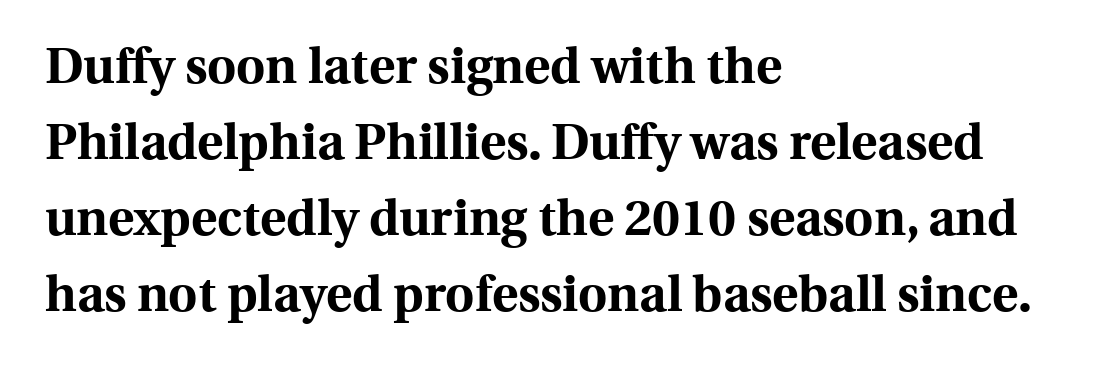
Regular leading. The string is rendered with underlining switched off. The letters carry serifs — small finishing strokes at the ends of their stems. This rendering uses left alignment, leaving the right contour irregular. The face used here is rendered with its standard letterfit.
